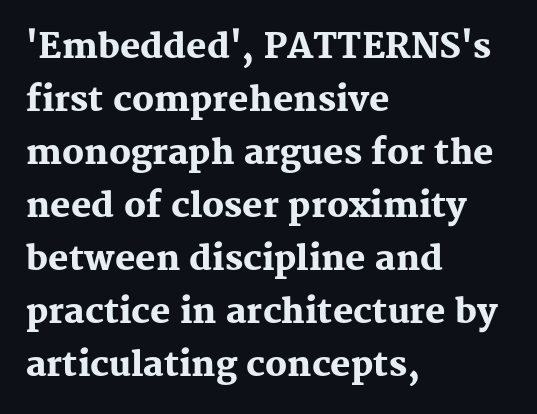
Q: Is the text bold? A: Yes.
Q: Is the text italic (slanted)? A: No, it is upright.
Q: Is the typeface a serif or a sans-serif typeface? A: Serif.
Q: Is the text underlined? A: No.
Q: How is the paragraph aligned? A: Left-aligned.
Q: Is the spacing between letters normal or unusually wide? A: Normal.
Q: Is the spacing between lines tight, normal or loose? A: Normal.
Q: Width (condensed, normal, or wide)? A: Normal.
Q: Stroke contrast? A: Medium.
Q: x-height? A: Medium.
Q: Monospaced? A: No.
